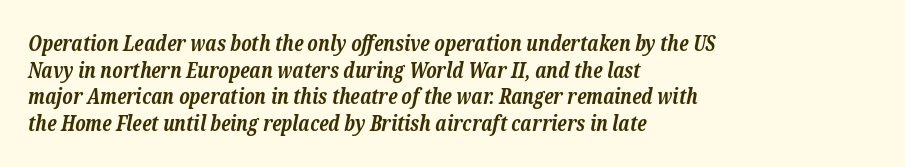
Honestly, there is no underline to notice here at all. This is oblique type, the kind used for emphasis or titles. A typesetter would call this leading conventional body-copy spacing. Which margin do the lines hug? The left one — the right edge is uneven. Heft: maximum for text — a bold. Nobody touched the tracking dial on this one.
